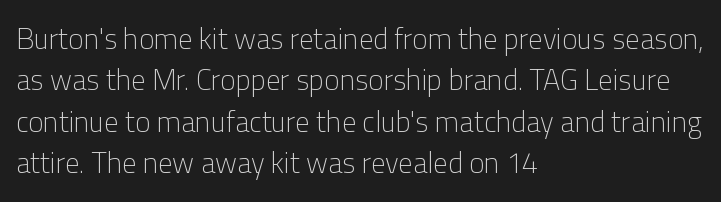
{"serif": "no", "italic": "no", "bold": "no", "weight": "light", "width": "normal", "stroke_contrast": "low", "x_height": "medium", "monospaced": "no", "underline": "no", "align": "left", "line_spacing": "normal", "line_spacing_ratio": 1.43, "letter_spacing": "normal", "letter_spacing_em": 0.0, "glyph_px": 29}
